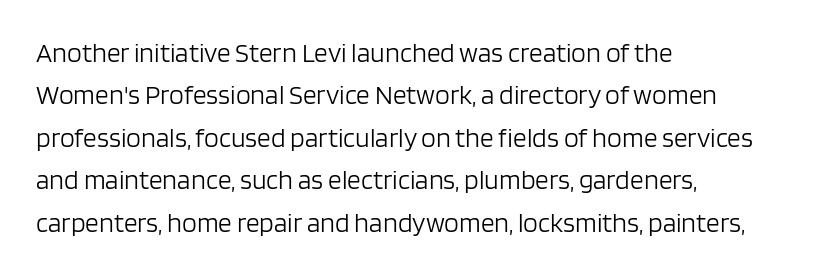
Characters follow at the spacing the type designer built in. Where is the straight margin? On the left. Weight: regular or lighter. Check the space under the baseline: it is left empty. Each new line begins a customary step beneath the previous one.
